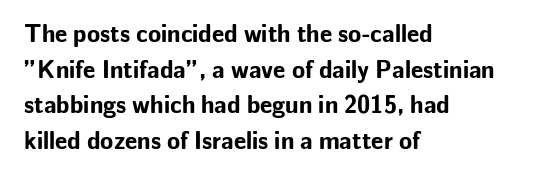
{"italic": "no", "bold": "yes", "underline": "no", "align": "left", "line_spacing": "normal", "line_spacing_ratio": 1.48, "letter_spacing": "normal", "letter_spacing_em": 0.0, "glyph_px": 24}
